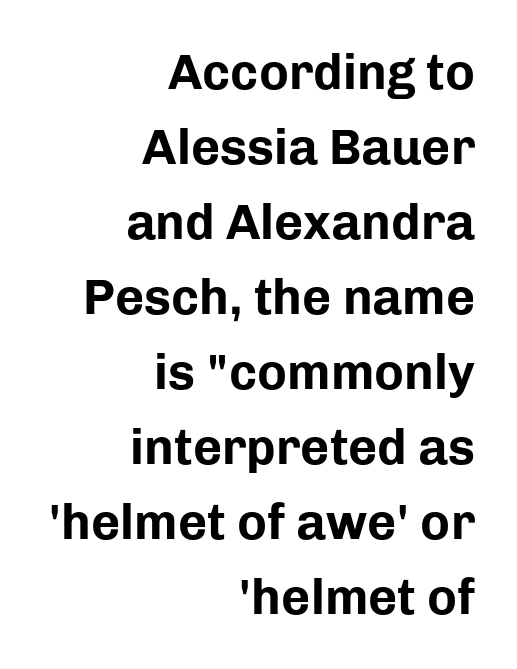
{"serif": "no", "italic": "no", "bold": "yes", "weight": "bold", "width": "normal", "stroke_contrast": "low", "x_height": "medium", "monospaced": "no", "underline": "no", "align": "right", "line_spacing": "normal", "line_spacing_ratio": 1.5, "letter_spacing": "normal", "letter_spacing_em": 0.0, "glyph_px": 50}
